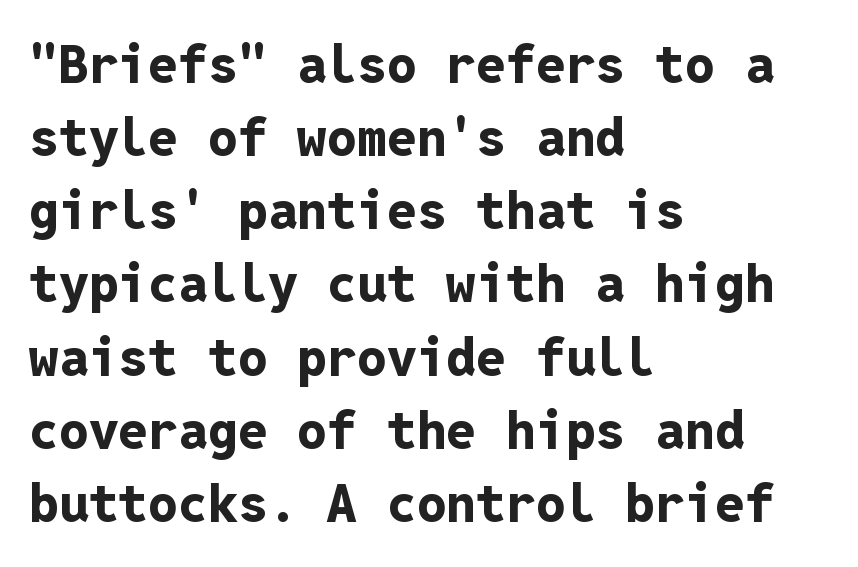
Vertically, the passage feels balanced, rows spaced as you'd expect. Set as a true bold cut, around the 700 mark. Every row of glyphs begins at an identical x-position on the left. In terms of letterspacing, this is plain default setting.
